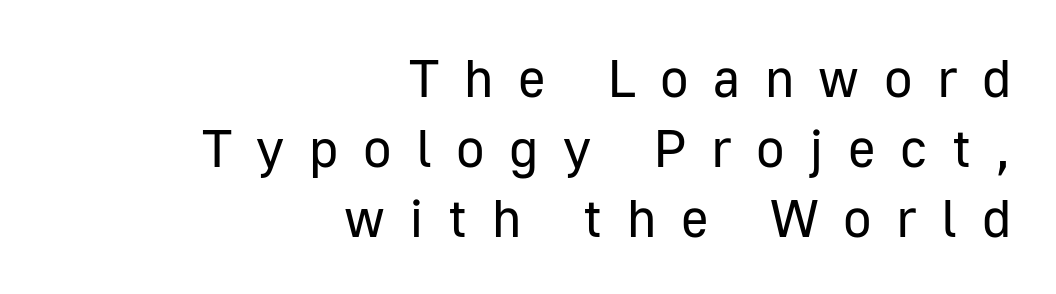
The axis of the letterforms is exactly vertical. The gap between lines stays unmarked. These lines stack with their right ends in a neat column. A sans-serif font was chosen for this passage. The rendering uses natural spacing where letterforms have individual widths.
